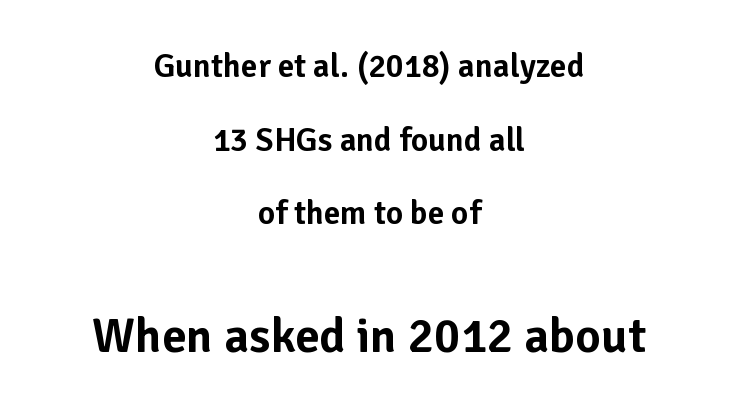
Size contrast runs from small at the top to large at the bottom. Compared with typical paragraphs, the rows here are farther apart. The lines are quadded center. Proportional: the letters do not fall into vertical columns. The letters stand upright; this is a roman face.
